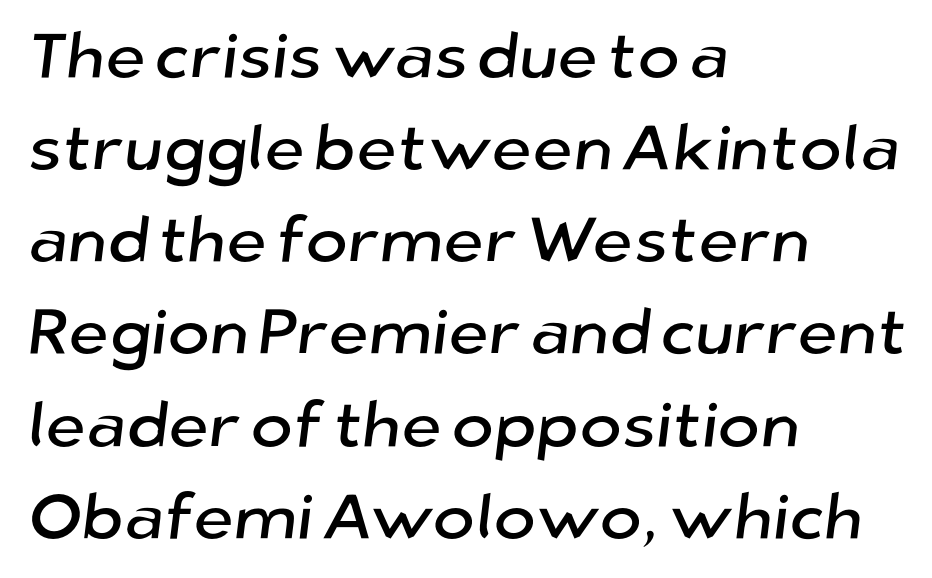
Q: Is the typeface a serif or a sans-serif typeface? A: Sans-serif.
Q: Is the text underlined? A: No.
Q: How is the paragraph aligned? A: Left-aligned.
Q: Is the spacing between letters normal or unusually wide? A: Normal.
Q: Is the spacing between lines tight, normal or loose? A: Normal.
Q: Width (condensed, normal, or wide)? A: Normal.
Q: Stroke contrast? A: Low.
Q: x-height? A: Medium.
Q: Monospaced? A: No.
